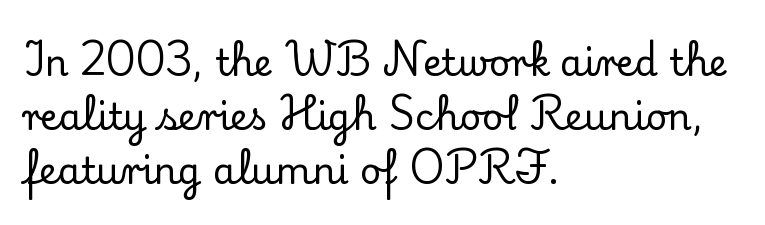
Q: Is the text italic (slanted)? A: No, it is upright.
Q: Is the typeface a serif or a sans-serif typeface? A: Serif.
Q: Is the text underlined? A: No.
Q: How is the paragraph aligned? A: Left-aligned.
Q: Is the spacing between letters normal or unusually wide? A: Normal.
Q: Is the spacing between lines tight, normal or loose? A: Normal.
Q: Width (condensed, normal, or wide)? A: Normal.
Q: Stroke contrast? A: Low.
Q: x-height? A: Small.
Q: Monospaced? A: No.
